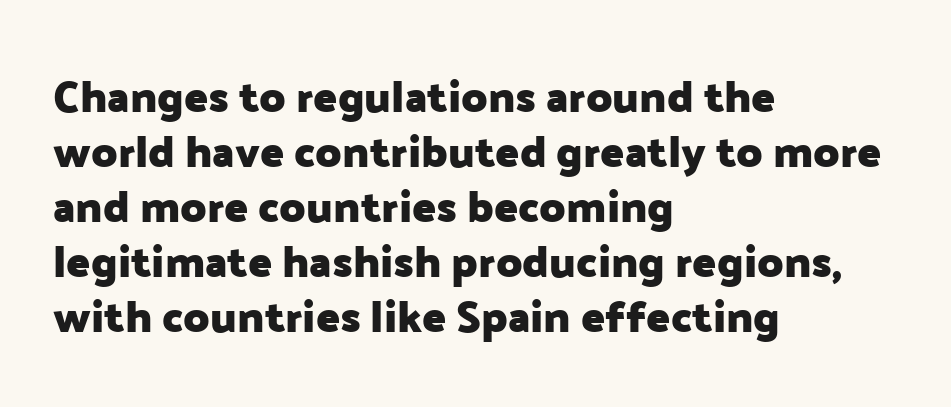
The image shows 44 px heavy sans-serif type, upright; set left-aligned, normal line spacing (1.25x), normal letter spacing, not underlined; low stroke contrast and a medium x-height.
